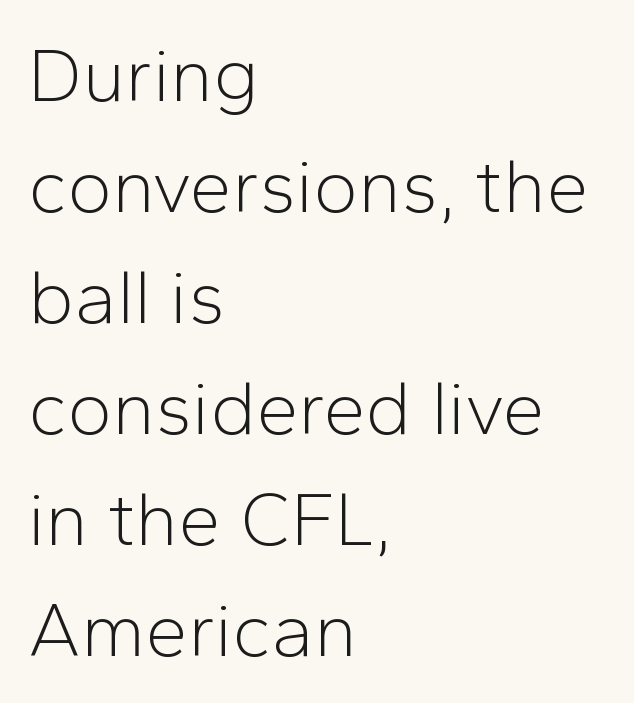
The area under the type is left untouched. The face used here is rendered with its standard letterfit. Left-aligned paragraph, ragged on the right. You can tell it's not italic because the verticals are truly vertical.
